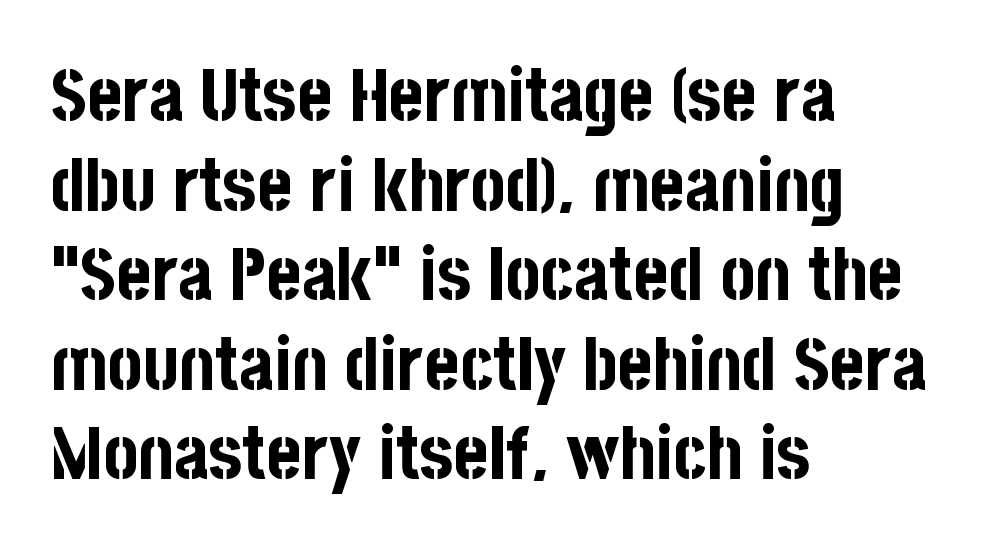
The image shows 74 px bold, condensed sans-serif type, upright; set left-aligned, line spacing 1.21x, normal letter spacing, not underlined; low stroke contrast and a large x-height.
